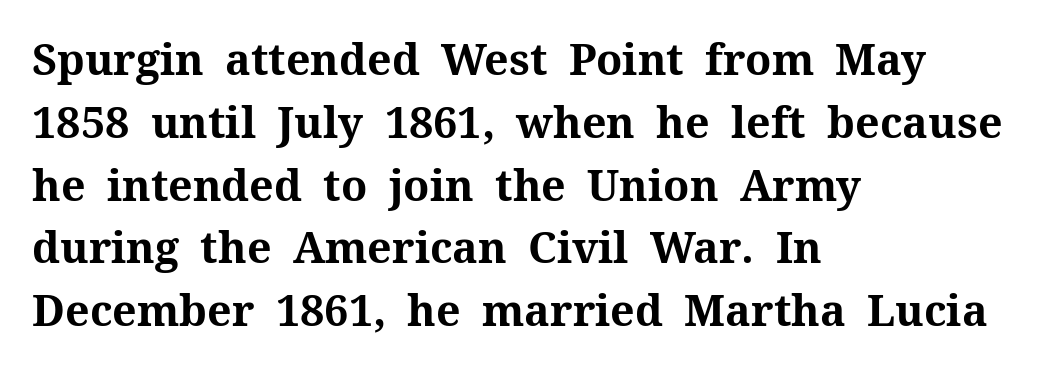
Q: Is the text bold? A: Yes.
Q: Is the text italic (slanted)? A: No, it is upright.
Q: Is the typeface a serif or a sans-serif typeface? A: Serif.
Q: Is the text underlined? A: No.
Q: How is the paragraph aligned? A: Left-aligned.
Q: Is the spacing between letters normal or unusually wide? A: Normal.
Q: Is the spacing between lines tight, normal or loose? A: Normal.
Q: Width (condensed, normal, or wide)? A: Normal.
Q: Stroke contrast? A: Medium.
Q: x-height? A: Medium.
Q: Monospaced? A: No.
